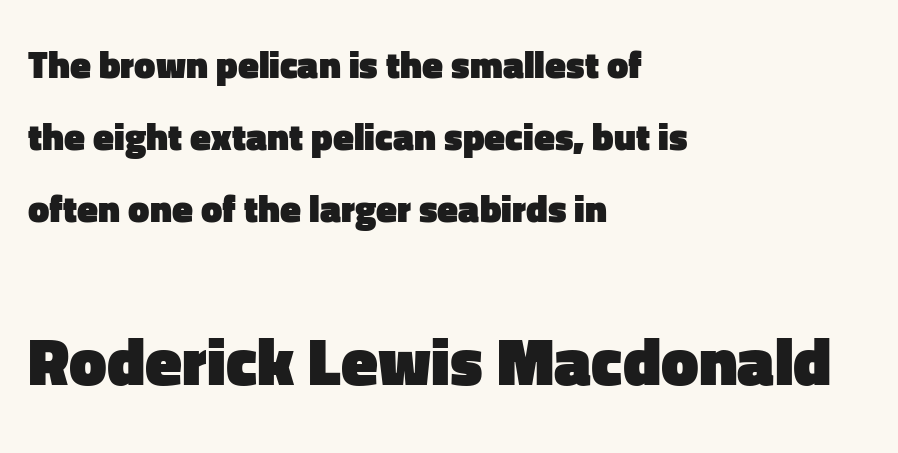
The words here are not underlined. Do the characters align in a grid? No, the font is proportional. The type sits square on the baseline with zero lean. Which chunk is bigger? The second one — the bottom block dwarfs the top.
